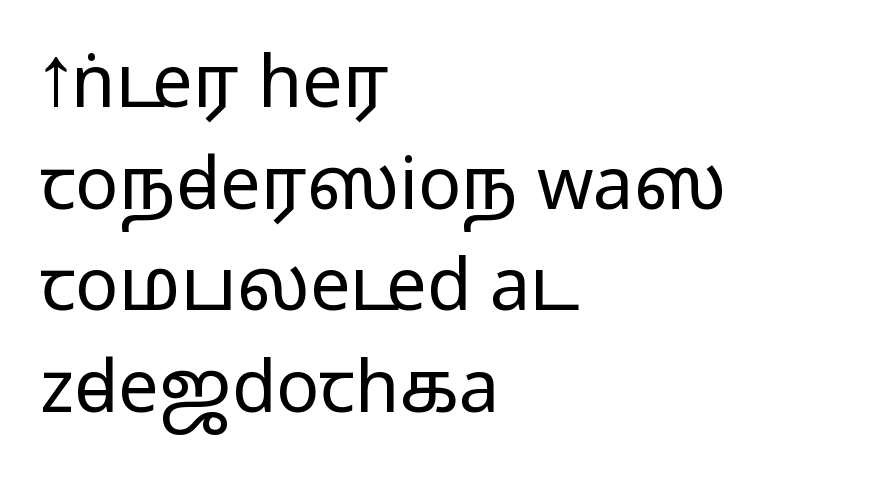
The image shows 72 px regular-weight, wide sans-serif type, upright; set left-aligned, normal line spacing (1.41x), normal letter spacing, not underlined; low stroke contrast and a medium x-height.
